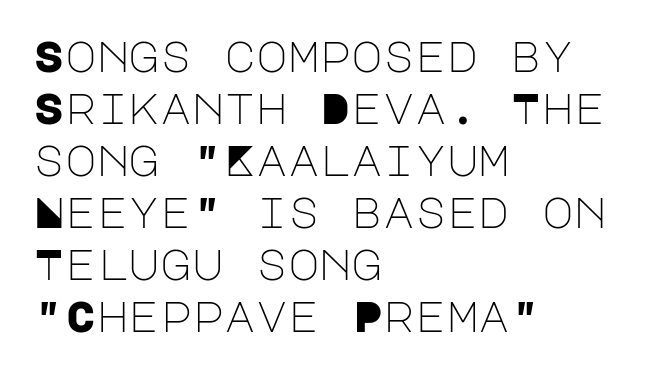
Q: Is the text bold? A: No.
Q: Is the text italic (slanted)? A: No, it is upright.
Q: Is the typeface a serif or a sans-serif typeface? A: Sans-serif.
Q: Is the text underlined? A: No.
Q: How is the paragraph aligned? A: Left-aligned.
Q: Is the spacing between letters normal or unusually wide? A: Normal.
Q: Width (condensed, normal, or wide)? A: Normal.
Q: Stroke contrast? A: Low.
Q: x-height? A: Large.
